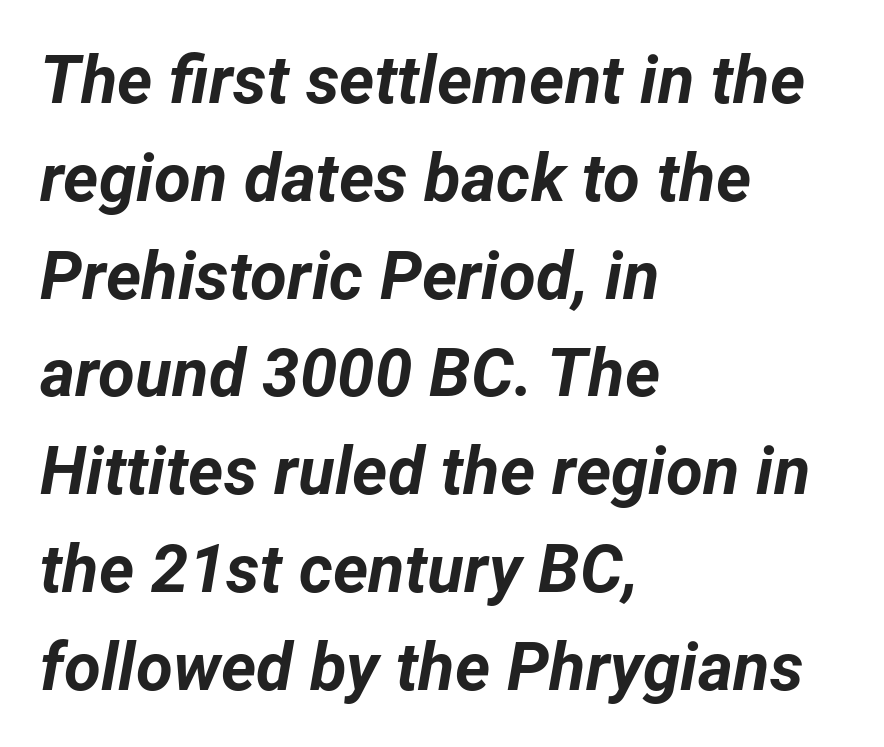
Q: Is the text bold? A: Yes.
Q: Is the text italic (slanted)? A: Yes, it leans right by about 12 degrees.
Q: Is the text underlined? A: No.
Q: How is the paragraph aligned? A: Left-aligned.
Q: Is the spacing between letters normal or unusually wide? A: Normal.
Q: Is the spacing between lines tight, normal or loose? A: Normal.
Q: Width (condensed, normal, or wide)? A: Normal.
Q: Stroke contrast? A: Low.
Q: x-height? A: Medium.
Q: Monospaced? A: No.
